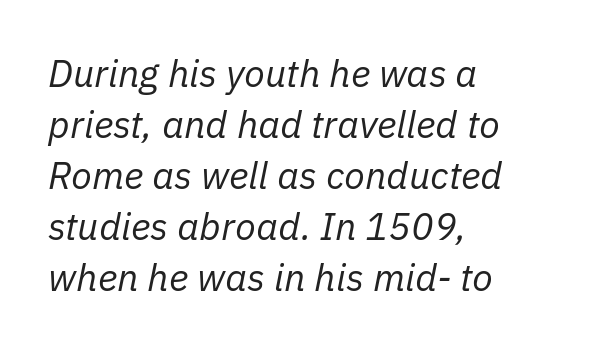
The image shows 38 px regular-weight type, italic (leaning right); set left-aligned, normal line spacing (1.34x), normal letter spacing, not underlined; low stroke contrast and a medium x-height.
